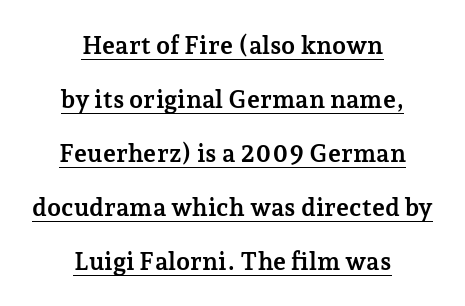
{"italic": "no", "bold": "yes", "underline": "yes", "align": "center", "line_spacing": "loose", "line_spacing_ratio": 2.16, "letter_spacing": "normal", "letter_spacing_em": 0.0, "glyph_px": 25}
